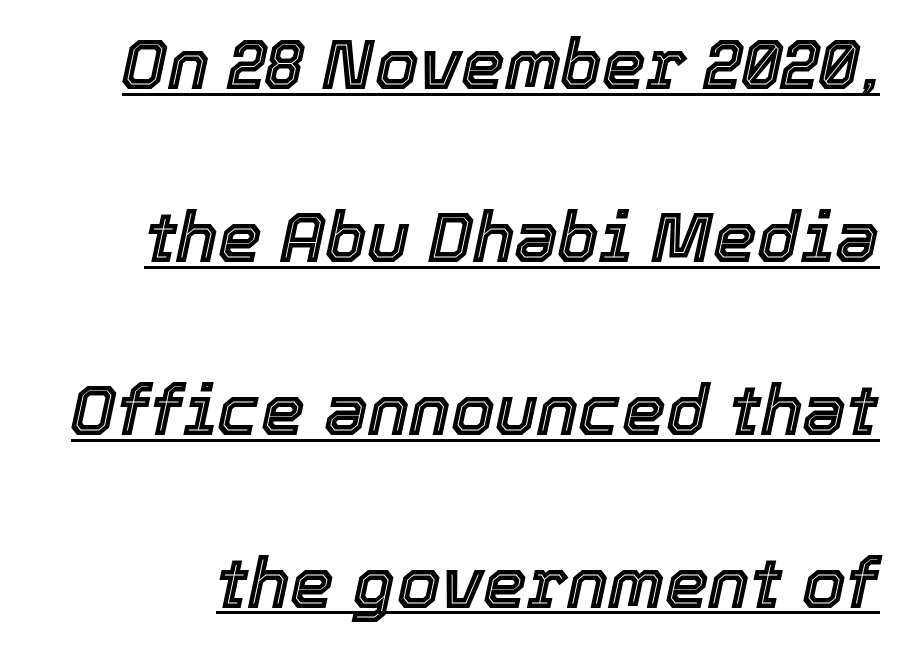
Varying glyph widths throughout — classic text-font behaviour. Whoever set this chose breathing room over compactness in the vertical rhythm. The whole block is typeset with a tilt. The tracking reads as untouched default to a designer's eye.
